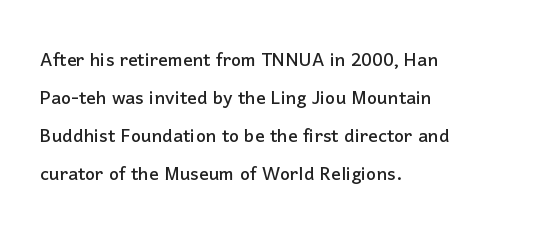
Q: Is the text italic (slanted)? A: No, it is upright.
Q: Is the text underlined? A: No.
Q: How is the paragraph aligned? A: Left-aligned.
Q: Is the spacing between letters normal or unusually wide? A: Normal.
Q: Is the spacing between lines tight, normal or loose? A: Normal.
